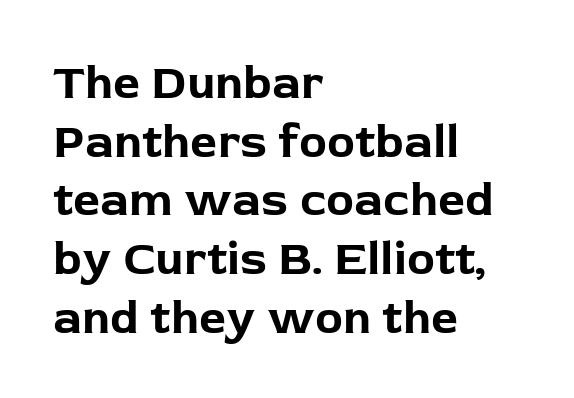
The image shows 47 px bold sans-serif type, upright; set left-aligned, normal line spacing (1.25x), normal letter spacing, not underlined; low stroke contrast and a medium x-height.
